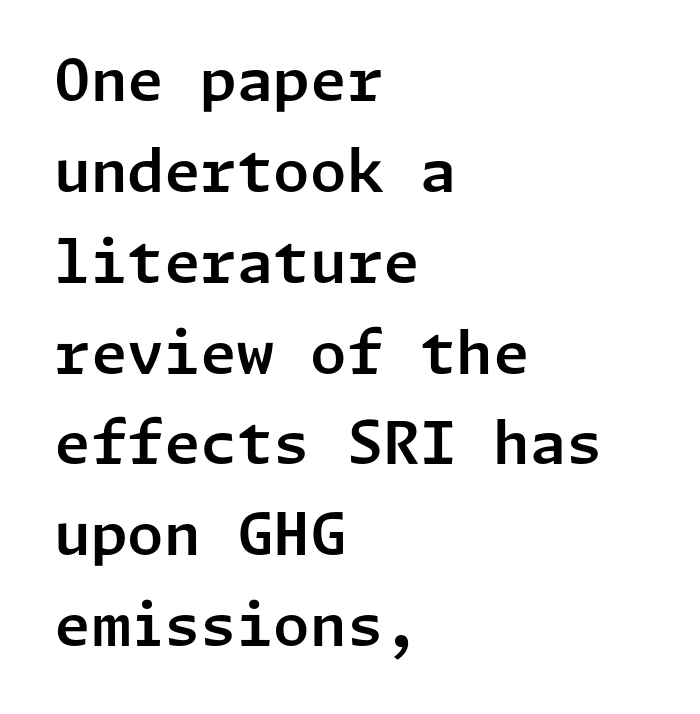
Q: Is the text italic (slanted)? A: No, it is upright.
Q: Is the typeface a serif or a sans-serif typeface? A: Sans-serif.
Q: Is the text underlined? A: No.
Q: How is the paragraph aligned? A: Left-aligned.
Q: Is the spacing between letters normal or unusually wide? A: Normal.
Q: Is the spacing between lines tight, normal or loose? A: Normal.
Q: Width (condensed, normal, or wide)? A: Normal.
Q: Stroke contrast? A: Low.
Q: x-height? A: Medium.
